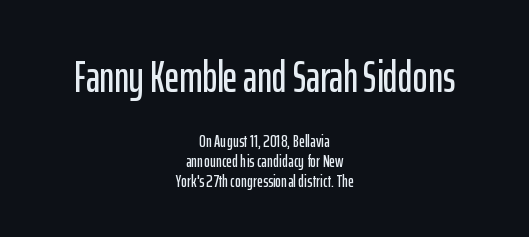
The image shows 44 px condensed sans-serif type, upright; set centered, tight line spacing (1.11x), normal letter spacing, not underlined; the first (top) block is 2.44x larger; low stroke contrast and a medium x-height.
